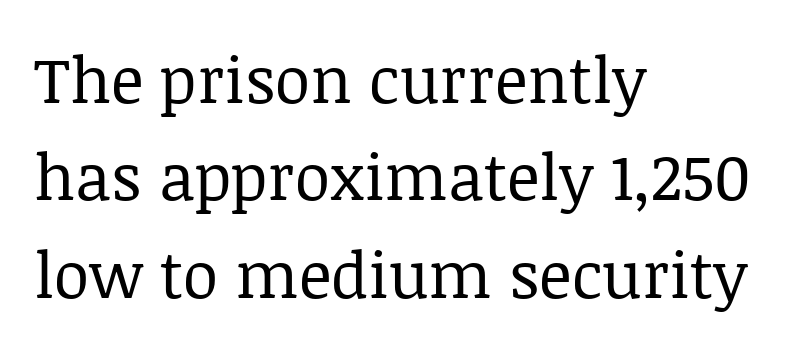
Honestly, there is no underline to notice here at all. One glance says typical: line gaps are just what's usual. You could call the tracking neutral — neither tight nor loose. The passage is arranged the way most books set body copy — flush left.
